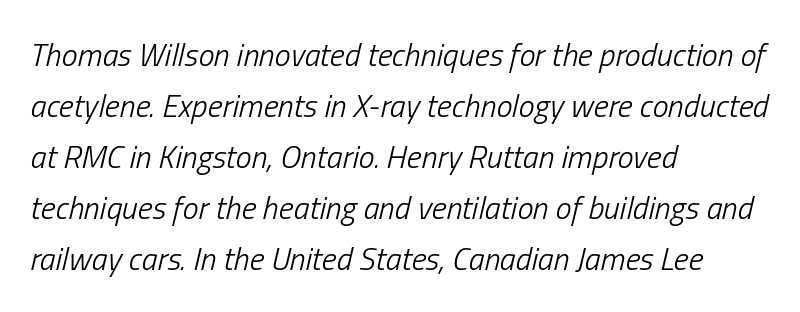
{"italic": "yes", "lean": "right", "slant_degrees": 13, "bold": "no", "weight": "light", "width": "condensed", "stroke_contrast": "low", "x_height": "medium", "monospaced": "no", "underline": "no", "align": "left", "line_spacing": "normal", "line_spacing_ratio": 1.59, "letter_spacing": "normal", "letter_spacing_em": 0.0, "glyph_px": 32}
